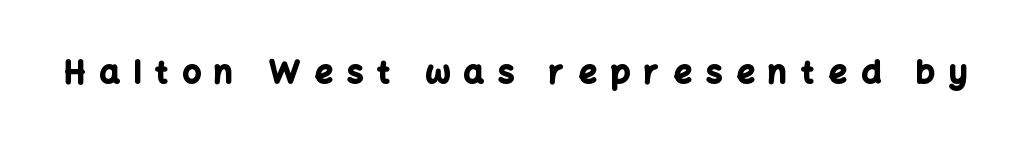
Q: Is the text bold? A: Yes.
Q: Is the text italic (slanted)? A: No, it is upright.
Q: Is the typeface a serif or a sans-serif typeface? A: Sans-serif.
Q: Is the text underlined? A: No.
Q: Is the spacing between letters normal or unusually wide? A: Unusually wide.
Q: Width (condensed, normal, or wide)? A: Normal.
Q: Stroke contrast? A: Low.
Q: x-height? A: Medium.
Q: Monospaced? A: No.
